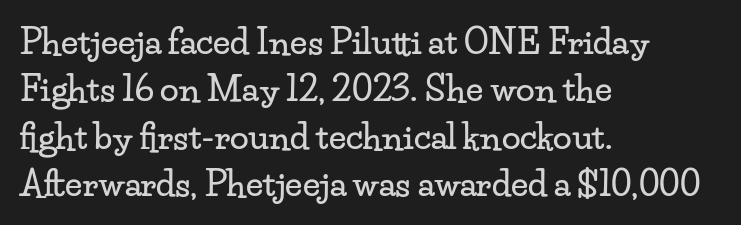
Q: Is the text italic (slanted)? A: No, it is upright.
Q: Is the typeface a serif or a sans-serif typeface? A: Serif.
Q: Is the text underlined? A: No.
Q: How is the paragraph aligned? A: Left-aligned.
Q: Is the spacing between letters normal or unusually wide? A: Normal.
Q: Is the spacing between lines tight, normal or loose? A: Normal.
Q: Width (condensed, normal, or wide)? A: Wide.
Q: Stroke contrast? A: Low.
Q: x-height? A: Small.
Q: Monospaced? A: No.
